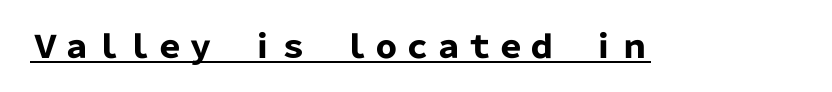
Posture: vertical. Pretty heavy lettering here — definitely bold. Looks like regular typesetting: each glyph gets only the width it needs. The rendering shows plain stroke endings on the letterforms — a sans-serif design. Students, note that the glyphs here touch the page at normal intervals.
